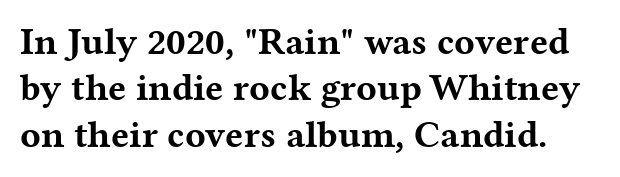
{"serif": "yes", "italic": "no", "bold": "yes", "weight": "bold", "width": "wide", "stroke_contrast": "medium", "x_height": "medium", "monospaced": "no", "underline": "no", "line_spacing_ratio": 1.22, "letter_spacing": "normal", "letter_spacing_em": 0.0, "glyph_px": 38}
